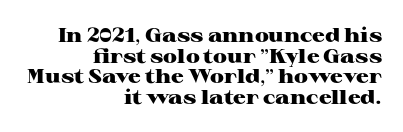
The image shows 20 px bold type, upright; set right-aligned, tight line spacing (1.03x), normal letter spacing, not underlined.
